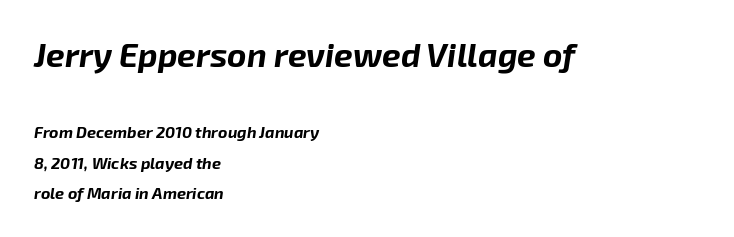
{"italic": "yes", "lean": "right", "slant_degrees": 8, "bold": "yes", "weight": "bold", "width": "normal", "stroke_contrast": "low", "x_height": "medium", "monospaced": "no", "underline": "no", "align": "left", "line_spacing_ratio": 1.88, "letter_spacing": "normal", "letter_spacing_em": 0.0, "larger_block": "first", "size_ratio": 2.06, "glyph_px": 33}
